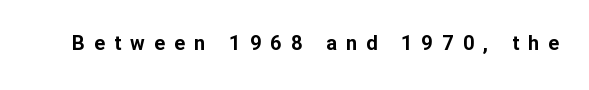
Q: Is the text bold? A: Yes.
Q: Is the text italic (slanted)? A: No, it is upright.
Q: Is the text underlined? A: No.
Q: Is the spacing between letters normal or unusually wide? A: Unusually wide.
